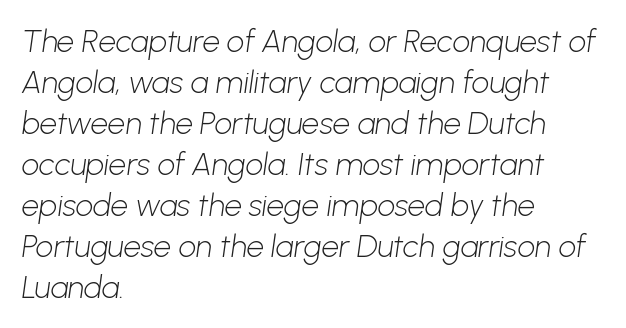
{"serif": "no", "bold": "no", "weight": "light", "width": "normal", "stroke_contrast": "low", "x_height": "medium", "monospaced": "no", "underline": "no", "align": "left", "line_spacing": "normal", "line_spacing_ratio": 1.32, "letter_spacing": "normal", "letter_spacing_em": 0.0, "glyph_px": 31}
